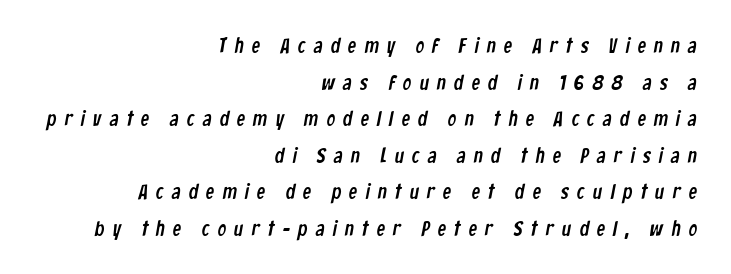
{"underline": "no", "align": "right", "line_spacing_ratio": 1.74, "letter_spacing": "wide", "letter_spacing_em": 0.39, "glyph_px": 21}
